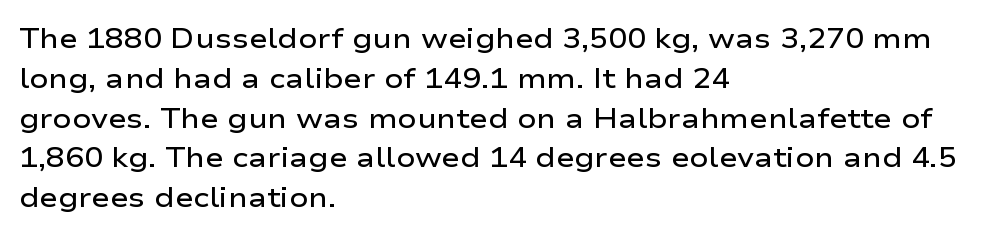
Q: Is the text bold? A: Semi-bold.
Q: Is the text italic (slanted)? A: No, it is upright.
Q: Is the typeface a serif or a sans-serif typeface? A: Sans-serif.
Q: Is the text underlined? A: No.
Q: How is the paragraph aligned? A: Left-aligned.
Q: Is the spacing between letters normal or unusually wide? A: Normal.
Q: Is the spacing between lines tight, normal or loose? A: Normal.
Q: Width (condensed, normal, or wide)? A: Wide.
Q: Stroke contrast? A: Low.
Q: x-height? A: Medium.
Q: Monospaced? A: No.
